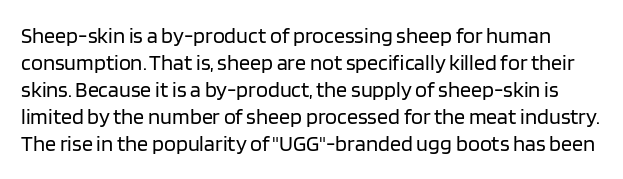
{"italic": "no", "bold": "no", "underline": "no", "line_spacing_ratio": 1.23, "letter_spacing": "normal", "letter_spacing_em": 0.0, "glyph_px": 22}
